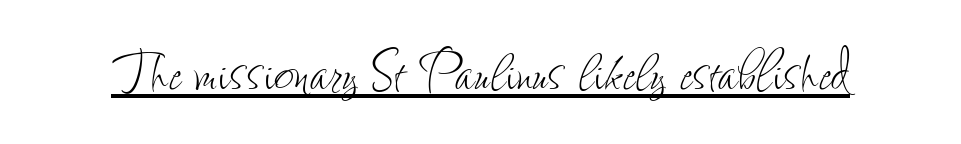
The image shows 69 px thin, condensed type; set normal letter spacing, underlined; low stroke contrast and a small x-height.
